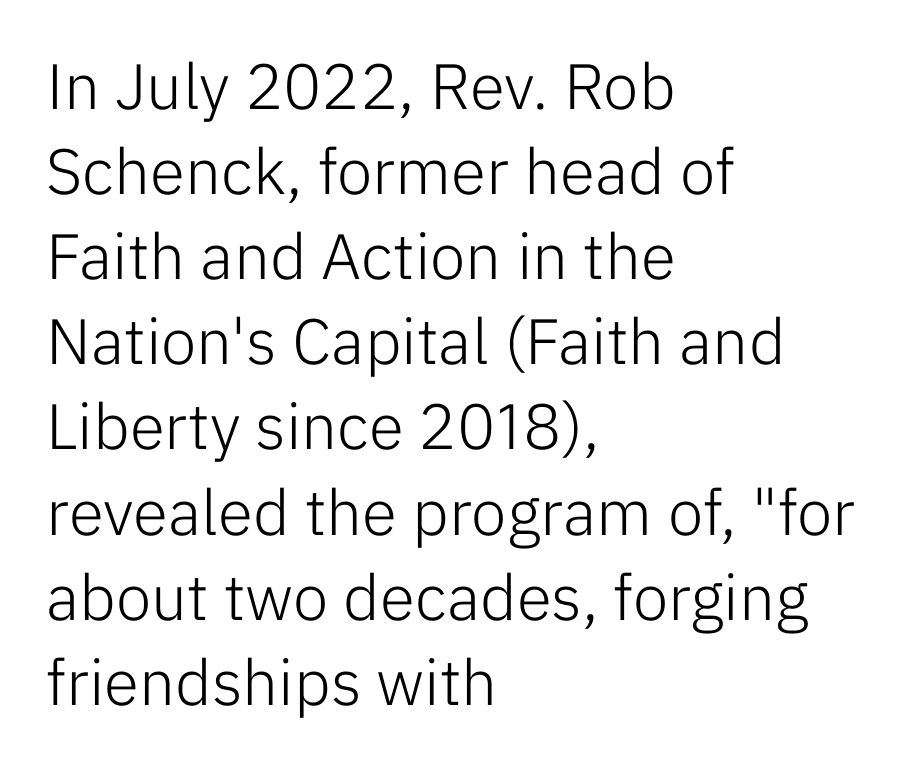
Each stroke keeps to a modest, everyday thickness or less. Style check: upright. Stroke terminals: plain, sans-serif. Bare-footed words on every line. This sample keeps an unexceptional amount of space between lines.
